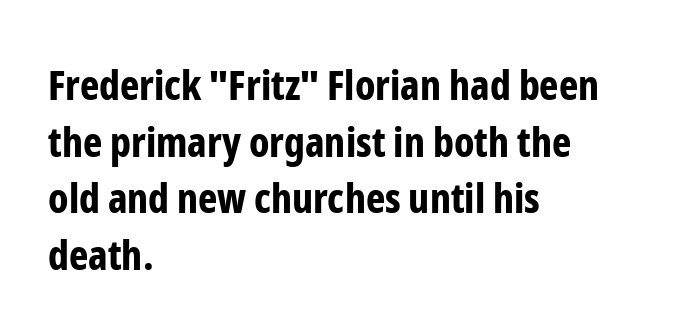
The image shows 41 px bold, condensed sans-serif type, upright; set left-aligned, normal line spacing (1.38x), normal letter spacing, not underlined; low stroke contrast and a medium x-height.
